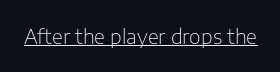
Between one letter and the next there's only the usual sliver of space. A roman cut, with each character standing at attention. The rendered words wear a rule along their underside. Heaviness? Minimal to ordinary, like unemphasized prose.
